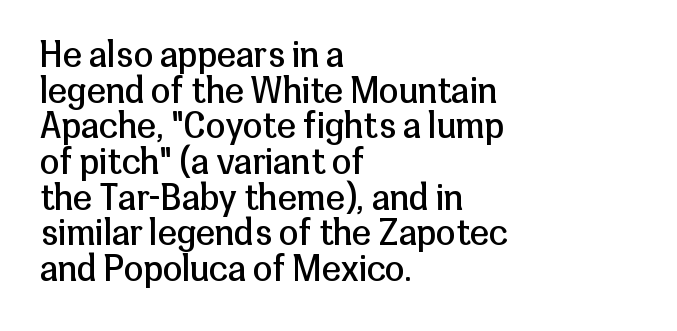
Are there feet on the stems? There aren't — it's a sans. The gaps between neighbouring characters are ordinary and unremarkable. Here the designer chose a conventional face with non-uniform glyph widths. Any mark beneath the type? The region is blank. Vertical spacing — tight.
